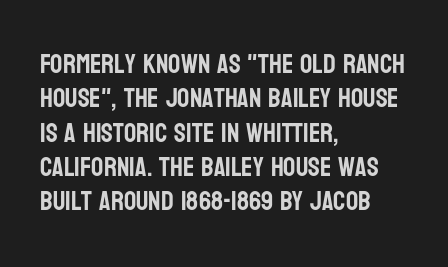
Q: Is the text italic (slanted)? A: No, it is upright.
Q: Is the text underlined? A: No.
Q: How is the paragraph aligned? A: Left-aligned.
Q: Is the spacing between letters normal or unusually wide? A: Normal.
Q: Is the spacing between lines tight, normal or loose? A: Normal.
